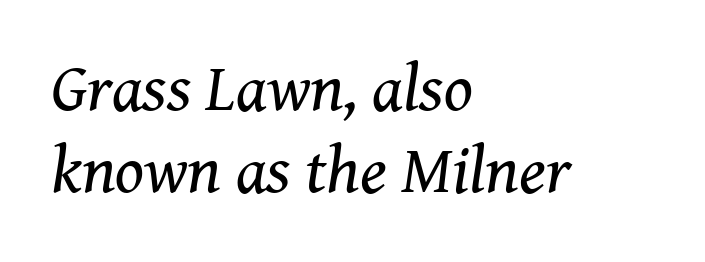
Characters are canted at an angle relative to the baseline's perpendicular. The letters advance in unequal steps, a hallmark of proportional type. The zone under the glyphs is completely vacant. Each stroke keeps to a modest, everyday thickness or less. The designer went with a serif here, giving each stem small feet. Short and long lines alike share a common starting point at left.
